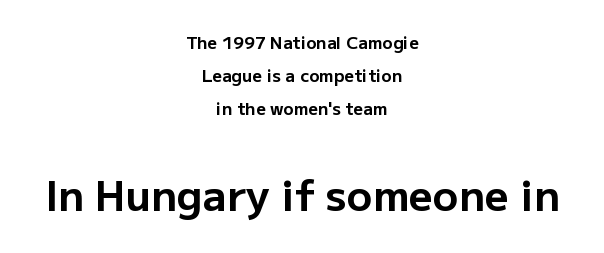
Typesetter's note — lower block bumped up in size, upper block left smaller. In terms of letterform style, serifs are entirely absent. The passage is arranged like a title page — every line centered. Varying glyph widths throughout — classic text-font behaviour. Honestly, the rows look like they've been pulled way apart.
